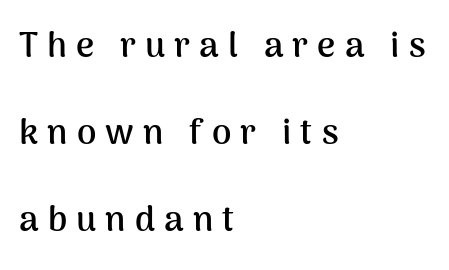
Q: Is the text bold? A: Yes.
Q: Is the text italic (slanted)? A: No, it is upright.
Q: Is the typeface a serif or a sans-serif typeface? A: Sans-serif.
Q: Is the text underlined? A: No.
Q: How is the paragraph aligned? A: Left-aligned.
Q: Is the spacing between letters normal or unusually wide? A: Unusually wide.
Q: Is the spacing between lines tight, normal or loose? A: Loose.
Q: Width (condensed, normal, or wide)? A: Normal.
Q: Stroke contrast? A: Medium.
Q: x-height? A: Medium.
Q: Monospaced? A: No.
